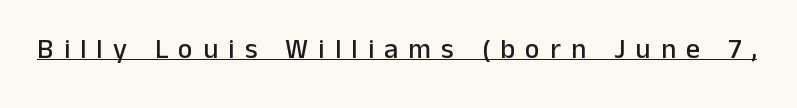
{"serif": "no", "italic": "no", "width": "normal", "stroke_contrast": "low", "x_height": "medium", "monospaced": "no", "underline": "yes", "letter_spacing": "wide", "letter_spacing_em": 0.36, "glyph_px": 28}
